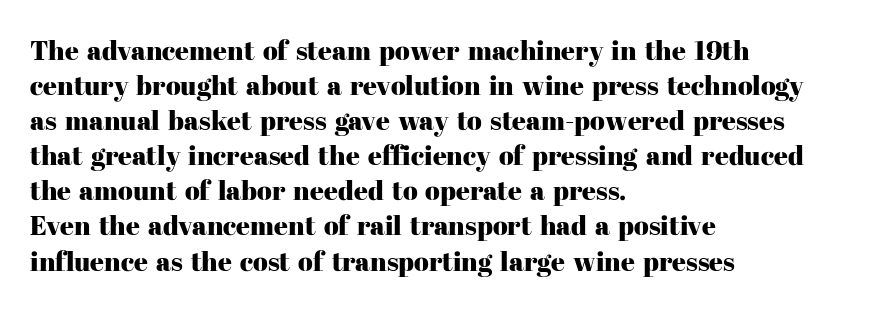
Q: Is the text italic (slanted)? A: No, it is upright.
Q: Is the text underlined? A: No.
Q: How is the paragraph aligned? A: Left-aligned.
Q: Is the spacing between letters normal or unusually wide? A: Normal.
Q: Is the spacing between lines tight, normal or loose? A: Normal.
